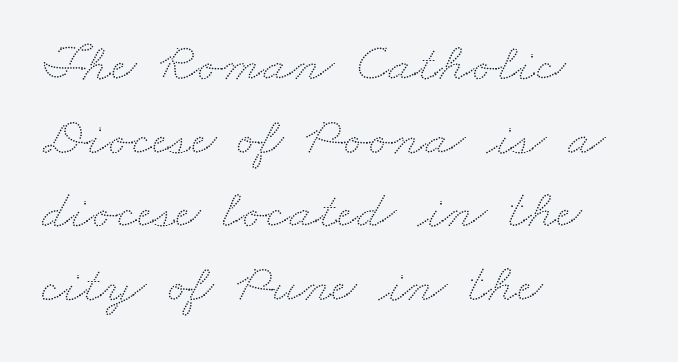
Nobody touched the tracking dial on this one. Each line starts at the same left margin while the right side varies. Think of a printed novel: that variable character pitch is what you see here. Letters rest on an invisible, unmarked baseline. Summary of vertical rhythm: regular, with standard interline spacing.
